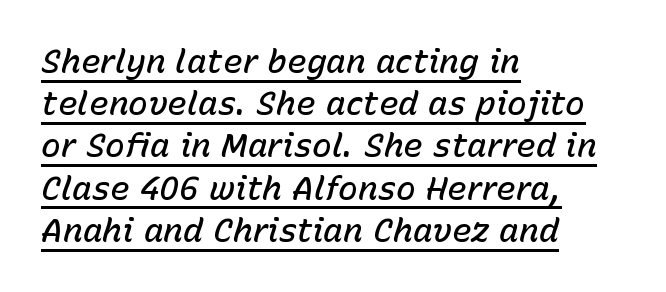
Q: Is the text bold? A: Semi-bold.
Q: Is the text italic (slanted)? A: Yes, it leans right by about 15 degrees.
Q: Is the text underlined? A: Yes.
Q: How is the paragraph aligned? A: Left-aligned.
Q: Is the spacing between letters normal or unusually wide? A: Normal.
Q: Is the spacing between lines tight, normal or loose? A: Normal.
Q: Width (condensed, normal, or wide)? A: Normal.
Q: Stroke contrast? A: Low.
Q: x-height? A: Medium.
Q: Monospaced? A: No.
